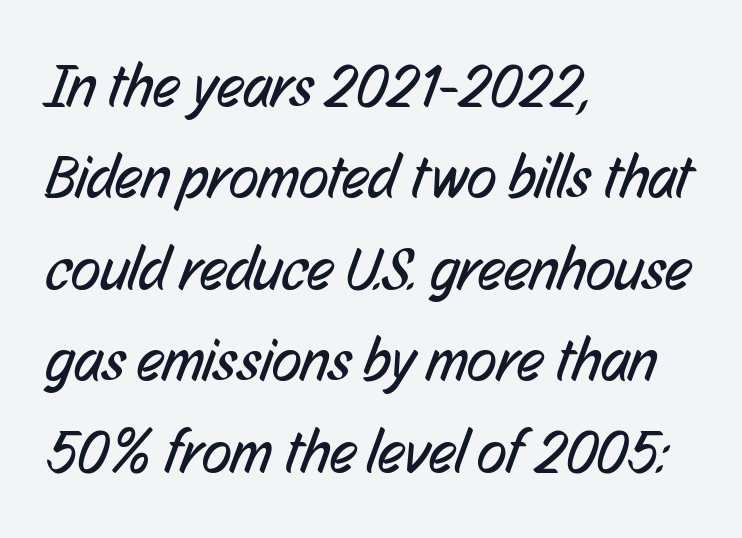
Underlining? Definitely not there. Successive baselines arrive at the customary interval. Here the designer chose a conventional face with non-uniform glyph widths. Nothing heavy about these letters — not bold at all.
